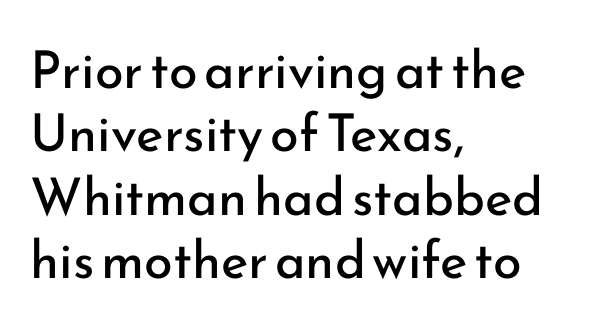
{"serif": "no", "italic": "no", "bold": "no", "weight": "regular", "width": "normal", "stroke_contrast": "low", "x_height": "small", "monospaced": "no", "underline": "no", "align": "left", "line_spacing_ratio": 1.22, "letter_spacing": "normal", "letter_spacing_em": 0.0, "glyph_px": 52}
